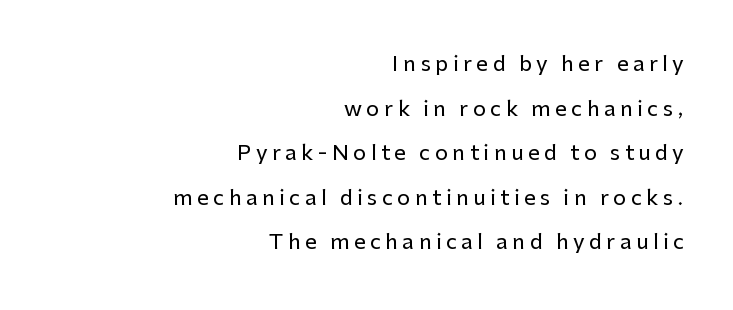
The image shows 21 px text type, upright; set right-aligned, loose line spacing (2.12x), unusually wide letter spacing (+0.21 em), not underlined.
